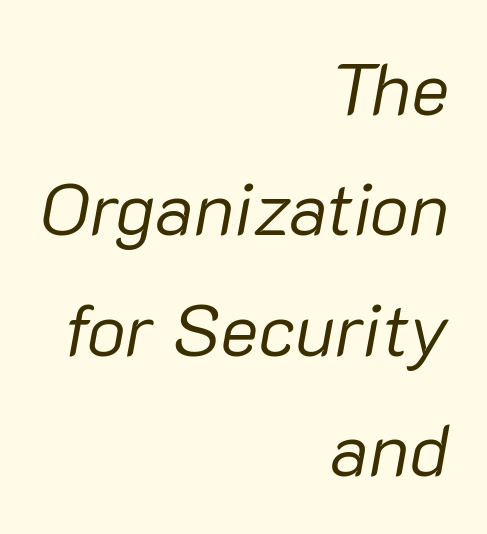
{"italic": "yes", "lean": "right", "slant_degrees": 10, "bold": "no", "weight": "regular", "width": "normal", "stroke_contrast": "low", "x_height": "medium", "monospaced": "no", "underline": "no", "align": "right", "line_spacing": "normal", "line_spacing_ratio": 1.65, "letter_spacing": "normal", "letter_spacing_em": 0.0, "glyph_px": 73}
